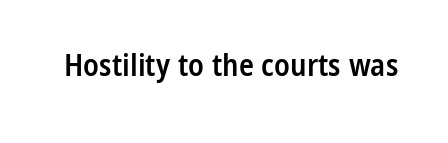
Q: Is the text bold? A: Semi-bold.
Q: Is the text italic (slanted)? A: No, it is upright.
Q: Is the typeface a serif or a sans-serif typeface? A: Sans-serif.
Q: Is the text underlined? A: No.
Q: Is the spacing between letters normal or unusually wide? A: Normal.
Q: Width (condensed, normal, or wide)? A: Condensed.
Q: Stroke contrast? A: Low.
Q: x-height? A: Medium.
Q: Monospaced? A: No.
